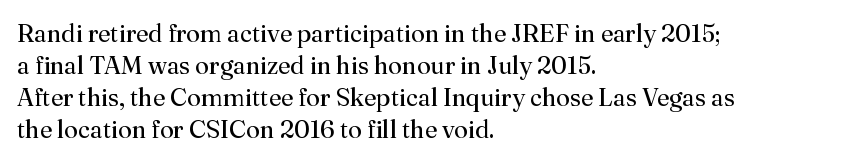
The image shows 25 px text type, upright; set left-aligned, normal line spacing (1.28x), normal letter spacing, not underlined.
